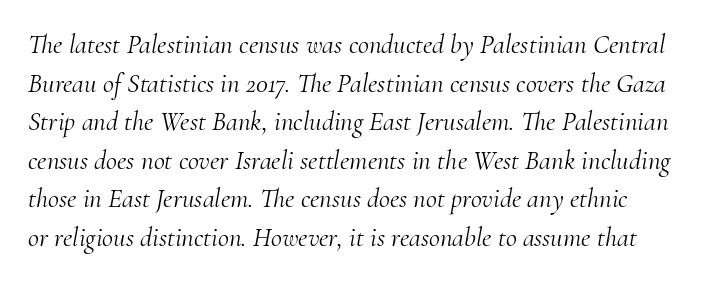
A typesetter would call this leading conventional body-copy spacing. Stems and bowls with no extra thickness — not bold. No extra tracking has been applied to these lines. The foot of each line stays bare and open.
